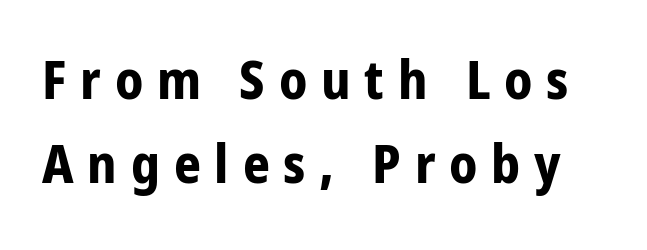
The image shows 53 px bold, condensed sans-serif type, upright; set normal line spacing (1.59x), unusually wide letter spacing (+0.26 em), not underlined; low stroke contrast and a medium x-height.
